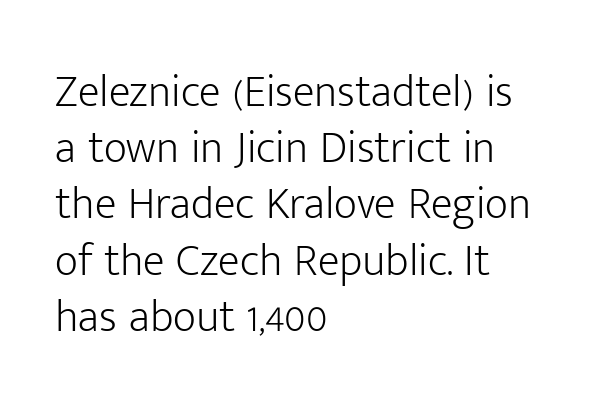
The words here are not underlined. Each word holds together tightly as a unit, with standard inter-letter gaps. A typesetter would call this proportional, since set widths differ per character. Rendered with straight, roman letterforms. The lines are quadded left. Note: no serifs on the glyphs.
